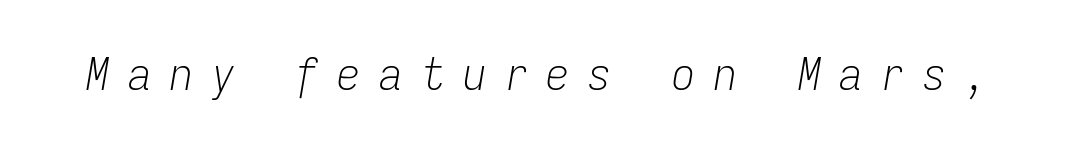
{"italic": "yes", "lean": "right", "slant_degrees": 9, "bold": "no", "weight": "light", "width": "condensed", "stroke_contrast": "low", "x_height": "medium", "monospaced": "yes", "underline": "no", "letter_spacing": "wide", "letter_spacing_em": 0.41, "glyph_px": 46}
